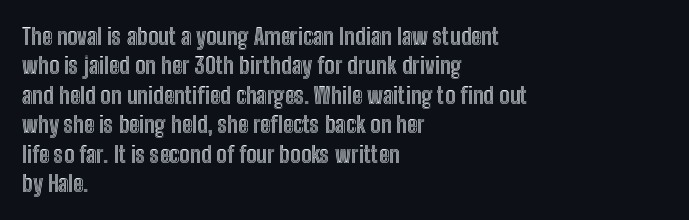
Q: Is the text italic (slanted)? A: No, it is upright.
Q: Is the text underlined? A: No.
Q: How is the paragraph aligned? A: Left-aligned.
Q: Is the spacing between letters normal or unusually wide? A: Normal.
Q: Is the spacing between lines tight, normal or loose? A: Normal.
